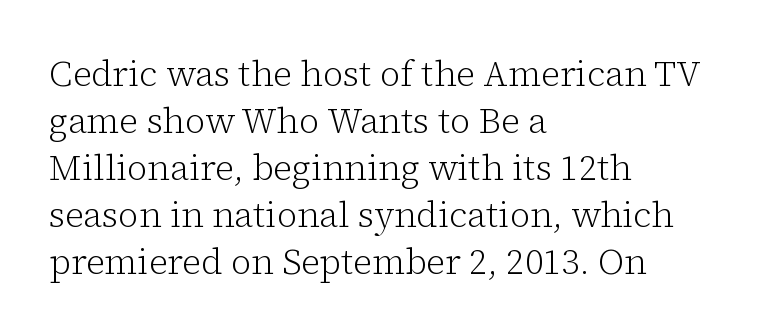
Q: Is the text bold? A: No.
Q: Is the text italic (slanted)? A: No, it is upright.
Q: Is the typeface a serif or a sans-serif typeface? A: Serif.
Q: Is the text underlined? A: No.
Q: How is the paragraph aligned? A: Left-aligned.
Q: Is the spacing between letters normal or unusually wide? A: Normal.
Q: Is the spacing between lines tight, normal or loose? A: Normal.
Q: Width (condensed, normal, or wide)? A: Normal.
Q: Stroke contrast? A: Low.
Q: x-height? A: Medium.
Q: Monospaced? A: No.
